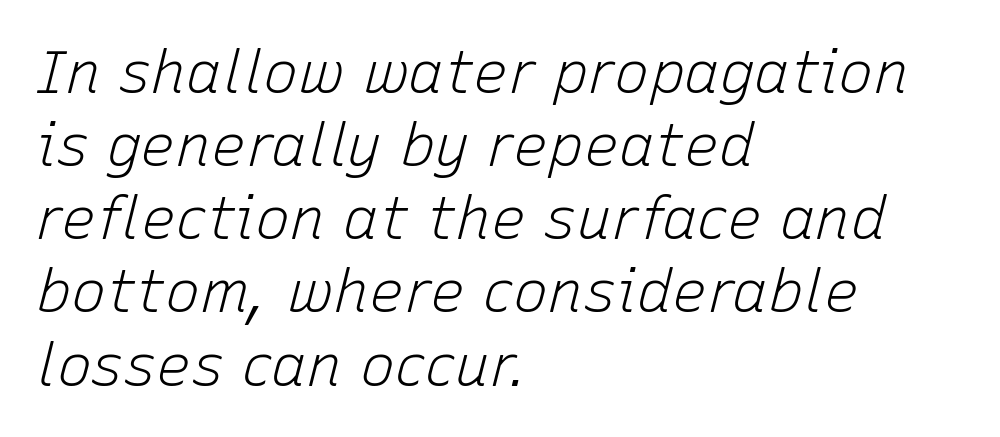
{"italic": "yes", "lean": "right", "slant_degrees": 15, "bold": "no", "weight": "light", "width": "normal", "stroke_contrast": "low", "x_height": "medium", "monospaced": "no", "underline": "no", "align": "left", "line_spacing_ratio": 1.24, "letter_spacing": "normal", "letter_spacing_em": 0.0, "glyph_px": 59}
